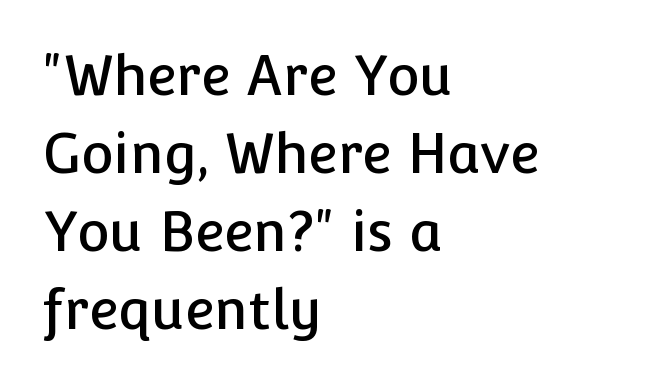
Q: Is the text italic (slanted)? A: No, it is upright.
Q: Is the typeface a serif or a sans-serif typeface? A: Sans-serif.
Q: Is the text underlined? A: No.
Q: How is the paragraph aligned? A: Left-aligned.
Q: Is the spacing between letters normal or unusually wide? A: Normal.
Q: Is the spacing between lines tight, normal or loose? A: Normal.
Q: Width (condensed, normal, or wide)? A: Normal.
Q: Stroke contrast? A: Low.
Q: x-height? A: Medium.
Q: Monospaced? A: No.
